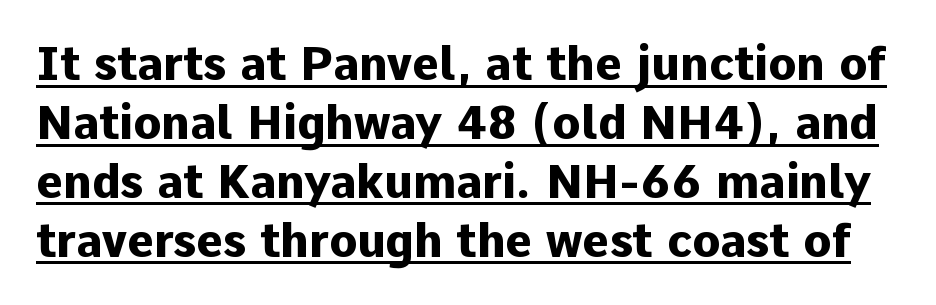
Its strokes are broad and dark, the hallmark of bold type. Honestly, the underline is the first thing you notice here. The glyphs in this specimen are sans serif. Is this a fixed-width face? No — the glyphs have proportional, varying widths. Posture: vertical.
